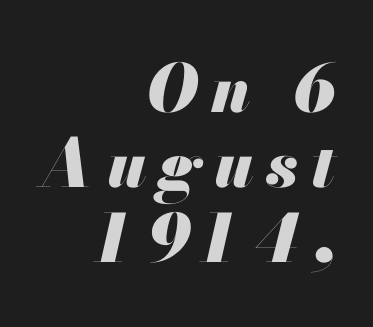
Descenders hang freely into open space. The passage shown stacks its lines with hardly any gap. This sample has the flowing, uneven cadence of proportional lettering. This is heavy type, rendered in bold. Is the block centered? No — it sits flush against the right margin. These lines were composed using italics.
